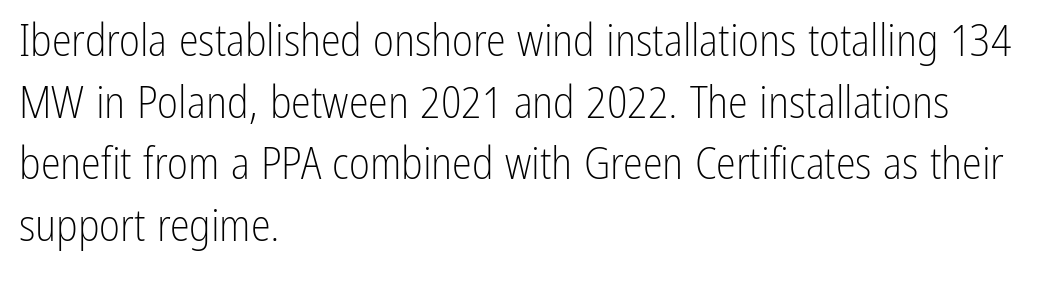
Q: Is the text bold? A: No.
Q: Is the text italic (slanted)? A: No, it is upright.
Q: Is the typeface a serif or a sans-serif typeface? A: Sans-serif.
Q: Is the text underlined? A: No.
Q: How is the paragraph aligned? A: Left-aligned.
Q: Is the spacing between letters normal or unusually wide? A: Normal.
Q: Is the spacing between lines tight, normal or loose? A: Normal.
Q: Width (condensed, normal, or wide)? A: Condensed.
Q: Stroke contrast? A: Low.
Q: x-height? A: Medium.
Q: Monospaced? A: No.
